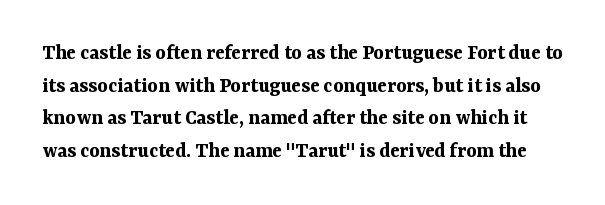
Glance below the letters and you will spot only blank space. As a designer I'd log this as weight 700, bold. Inter-character spacing is left at the font's built-in metrics. The passage shown stacks its lines at a standard gap. The lettering holds an erect, upright posture throughout.
